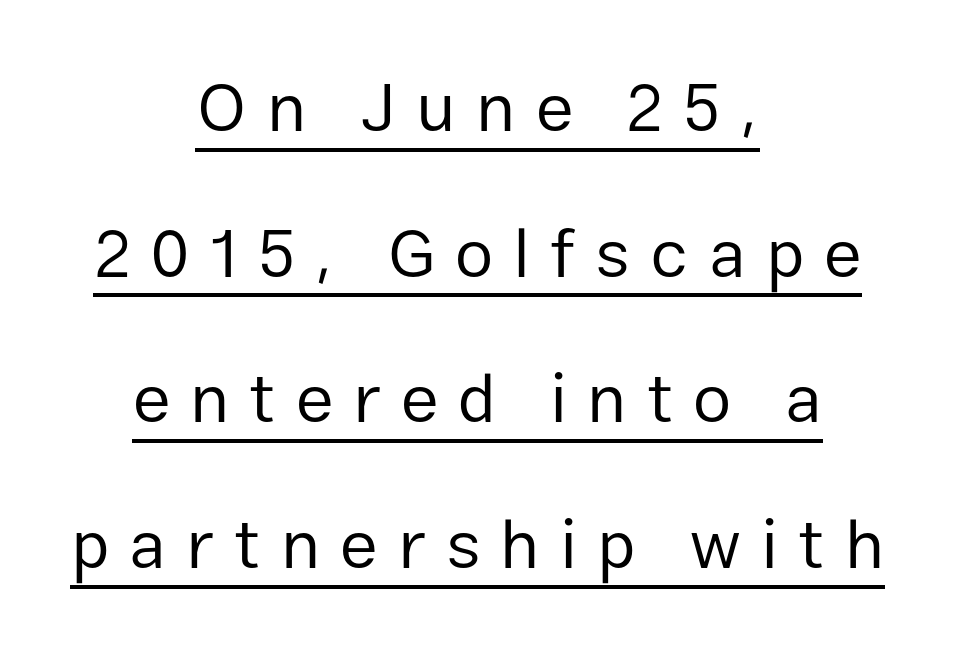
{"serif": "no", "italic": "no", "bold": "no", "weight": "regular", "width": "normal", "stroke_contrast": "low", "x_height": "medium", "monospaced": "no", "underline": "yes", "align": "center", "line_spacing": "loose", "line_spacing_ratio": 2.11, "letter_spacing": "wide", "letter_spacing_em": 0.29, "glyph_px": 69}
